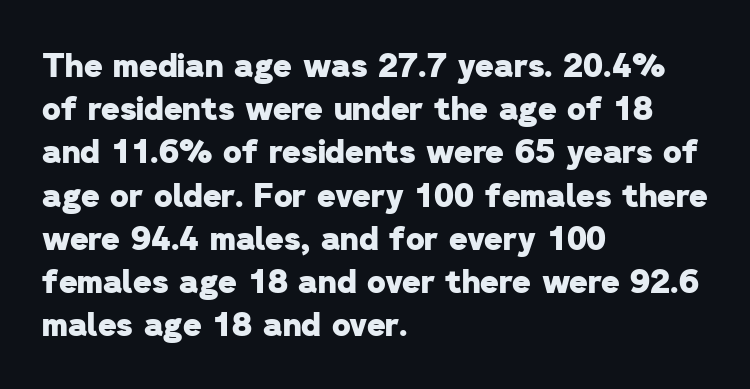
The line texture is even and compact thanks to regular tracking. If you drew a ruler down the left edge, every line would touch it. Lines of text with bare space underneath. You'd pick this weight for a headline — it's a proper bold.
